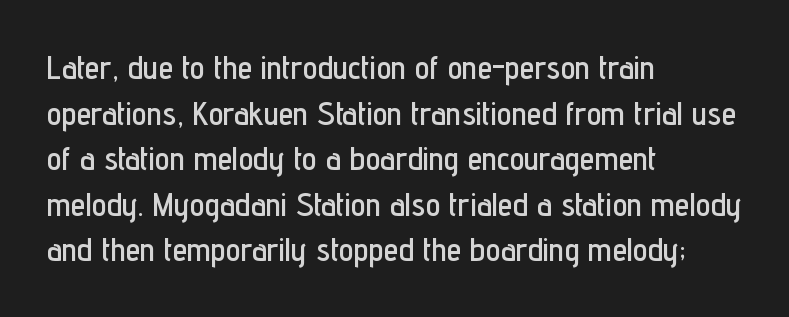
{"serif": "no", "italic": "no", "width": "condensed", "stroke_contrast": "low", "x_height": "medium", "monospaced": "no", "underline": "no", "align": "left", "line_spacing": "normal", "line_spacing_ratio": 1.38, "letter_spacing": "normal", "letter_spacing_em": 0.0, "glyph_px": 33}
